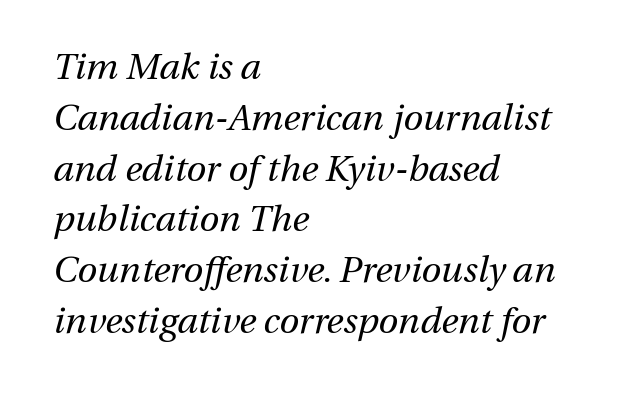
The image shows 36 px regular-weight type, italic (leaning right); set left-aligned, normal line spacing (1.41x), normal letter spacing, not underlined; medium stroke contrast and a medium x-height.
